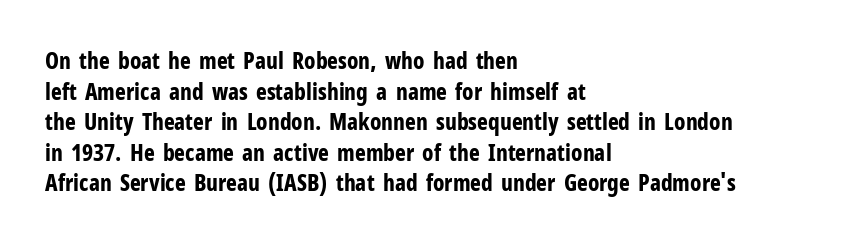
Nobody touched the tracking dial on this one. Heft: maximum for text — a bold. The rendering anchors every line to the left-hand side. The line-height multiplier appears to be the usual default.
